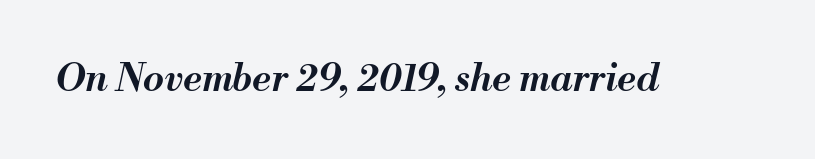
The image shows 38 px semibold type, italic (leaning right); set normal letter spacing, not underlined; medium stroke contrast and a small x-height.
